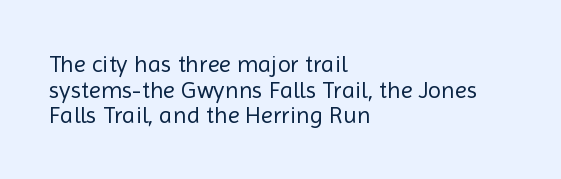
Q: Is the text bold? A: No.
Q: Is the text italic (slanted)? A: No, it is upright.
Q: Is the text underlined? A: No.
Q: How is the paragraph aligned? A: Left-aligned.
Q: Is the spacing between letters normal or unusually wide? A: Normal.
Q: Is the spacing between lines tight, normal or loose? A: Tight.
